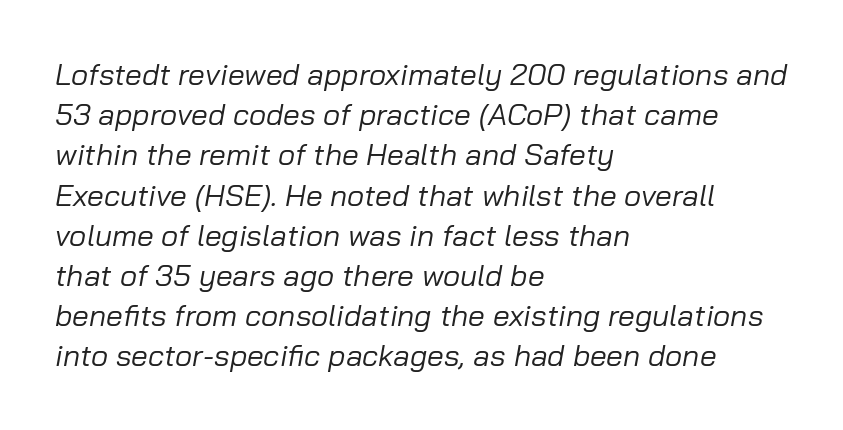
How would I describe the line gaps? Plain and ordinary. Every character sits at an angle, as italics do. Rule under the text: the space is simply empty. Is the stroke heavy? The answer is a plain regular-or-lighter. Is this a fixed-width face? No — the glyphs have proportional, varying widths. A typesetter would call this zero additional tracking.
